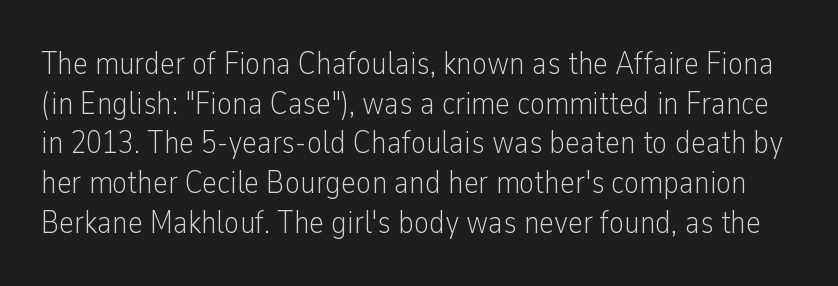
The image shows 32 px light, condensed sans-serif type, upright; set line spacing 1.24x, normal letter spacing, not underlined; low stroke contrast and a medium x-height.
